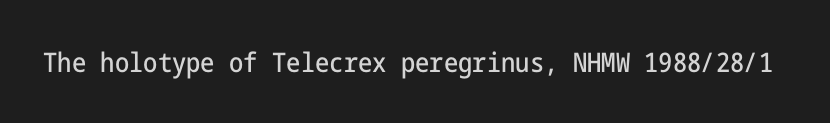
{"italic": "no", "underline": "no", "letter_spacing": "normal", "letter_spacing_em": 0.0, "glyph_px": 27}
